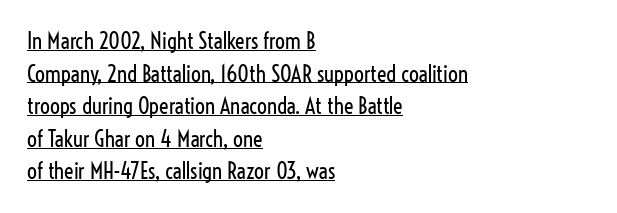
{"italic": "no", "bold": "no", "underline": "yes", "align": "left", "line_spacing": "normal", "line_spacing_ratio": 1.48, "letter_spacing": "normal", "letter_spacing_em": 0.0, "glyph_px": 22}
